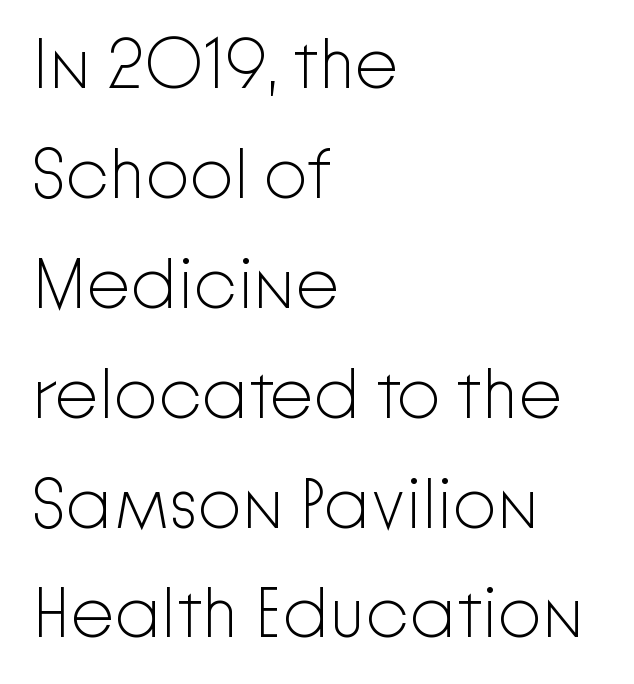
Q: Is the text bold? A: No.
Q: Is the text italic (slanted)? A: No, it is upright.
Q: Is the typeface a serif or a sans-serif typeface? A: Sans-serif.
Q: Is the text underlined? A: No.
Q: How is the paragraph aligned? A: Left-aligned.
Q: Is the spacing between letters normal or unusually wide? A: Normal.
Q: Is the spacing between lines tight, normal or loose? A: Normal.
Q: Width (condensed, normal, or wide)? A: Normal.
Q: Stroke contrast? A: Low.
Q: x-height? A: Medium.
Q: Monospaced? A: No.
